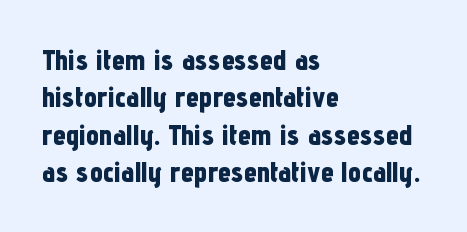
Q: Is the text bold? A: Yes.
Q: Is the text italic (slanted)? A: No, it is upright.
Q: Is the typeface a serif or a sans-serif typeface? A: Sans-serif.
Q: Is the text underlined? A: No.
Q: How is the paragraph aligned? A: Left-aligned.
Q: Is the spacing between letters normal or unusually wide? A: Normal.
Q: Is the spacing between lines tight, normal or loose? A: Normal.
Q: Width (condensed, normal, or wide)? A: Condensed.
Q: Stroke contrast? A: Low.
Q: x-height? A: Medium.
Q: Monospaced? A: No.
